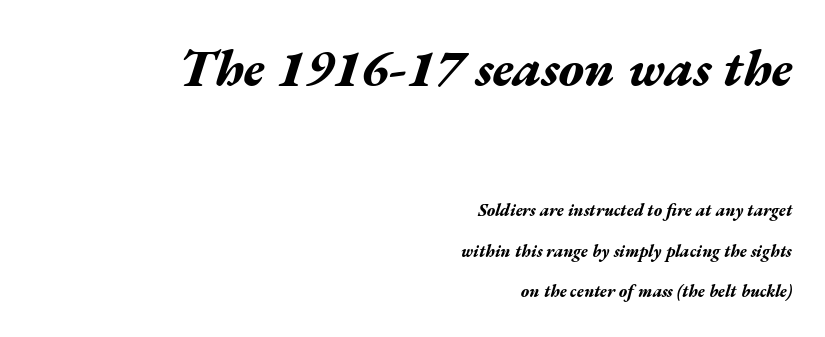
{"italic": "yes", "lean": "right", "slant_degrees": 17, "bold": "yes", "weight": "bold", "width": "wide", "stroke_contrast": "medium", "x_height": "medium", "monospaced": "no", "underline": "no", "align": "right", "line_spacing": "loose", "line_spacing_ratio": 2.38, "letter_spacing": "normal", "letter_spacing_em": 0.0, "larger_block": "first", "size_ratio": 3.06, "glyph_px": 52}
